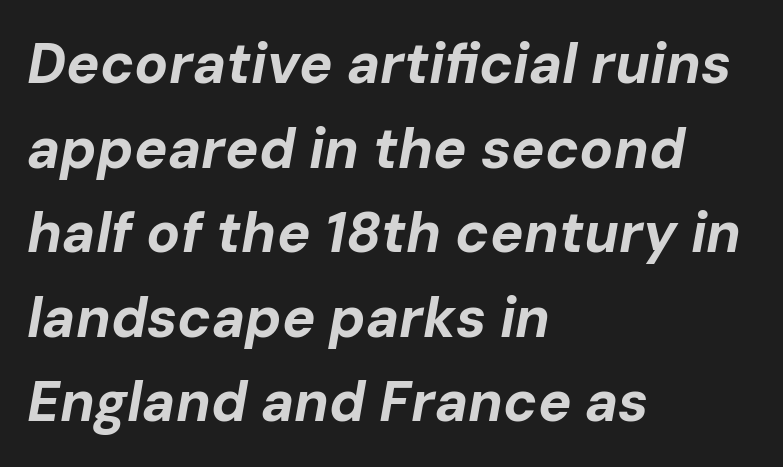
Q: Is the text bold? A: Yes.
Q: Is the text italic (slanted)? A: Yes, it leans right by about 10 degrees.
Q: Is the text underlined? A: No.
Q: How is the paragraph aligned? A: Left-aligned.
Q: Is the spacing between letters normal or unusually wide? A: Normal.
Q: Is the spacing between lines tight, normal or loose? A: Normal.
Q: Width (condensed, normal, or wide)? A: Normal.
Q: Stroke contrast? A: Low.
Q: x-height? A: Medium.
Q: Monospaced? A: No.
